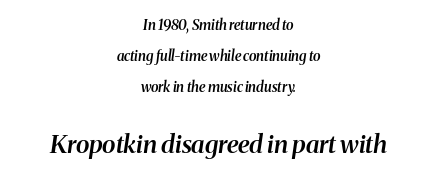
Q: Is the text bold? A: Semi-bold.
Q: Is the text italic (slanted)? A: Yes, it leans right by about 8 degrees.
Q: Is the text underlined? A: No.
Q: How is the paragraph aligned? A: Centered.
Q: Is the spacing between letters normal or unusually wide? A: Normal.
Q: Is the spacing between lines tight, normal or loose? A: Loose.
Q: Which block of text is set in a larger size, the first (top) or the second (bottom)? A: The second (bottom) one.
